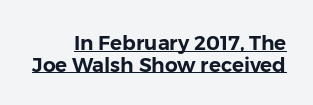
Quick note: interline space is minimal. These lines stack with their right ends in a neat column. You can tell it's not italic because the verticals are truly vertical. Caption: standard tracking, unaltered. Somebody hit Ctrl+U on this one — the words are underlined.
